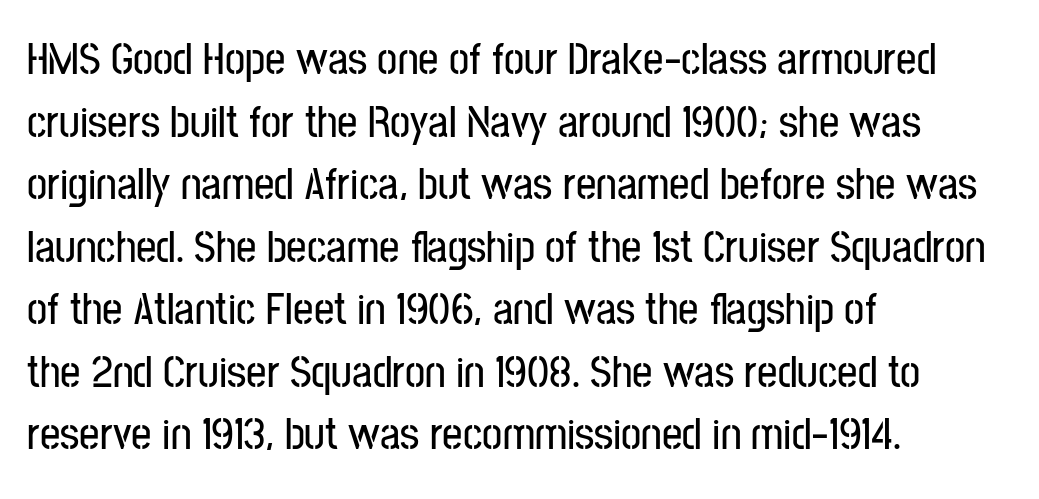
{"serif": "no", "italic": "no", "width": "condensed", "stroke_contrast": "low", "x_height": "medium", "monospaced": "no", "underline": "no", "align": "left", "line_spacing": "normal", "line_spacing_ratio": 1.39, "letter_spacing": "normal", "letter_spacing_em": 0.0, "glyph_px": 45}
